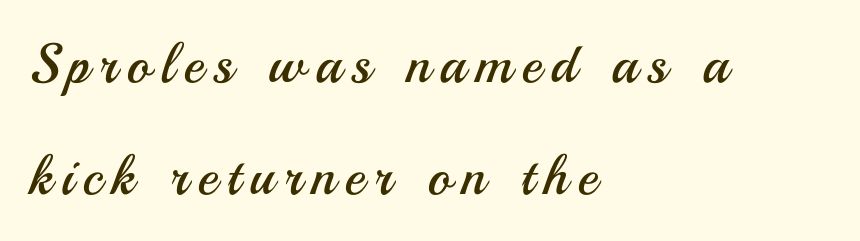
Q: Is the text bold? A: No.
Q: Is the text italic (slanted)? A: Yes.
Q: Is the typeface a serif or a sans-serif typeface? A: Sans-serif.
Q: Is the text underlined? A: No.
Q: How is the paragraph aligned? A: Left-aligned.
Q: Is the spacing between lines tight, normal or loose? A: Loose.
Q: Width (condensed, normal, or wide)? A: Normal.
Q: Stroke contrast? A: Medium.
Q: x-height? A: Small.
Q: Monospaced? A: No.
